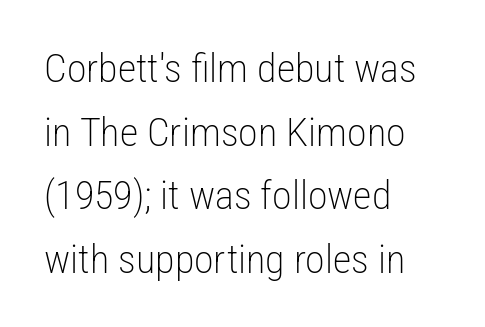
Q: Is the text bold? A: No.
Q: Is the text italic (slanted)? A: No, it is upright.
Q: Is the typeface a serif or a sans-serif typeface? A: Sans-serif.
Q: Is the text underlined? A: No.
Q: How is the paragraph aligned? A: Left-aligned.
Q: Is the spacing between letters normal or unusually wide? A: Normal.
Q: Is the spacing between lines tight, normal or loose? A: Normal.
Q: Width (condensed, normal, or wide)? A: Condensed.
Q: Stroke contrast? A: Low.
Q: x-height? A: Medium.
Q: Monospaced? A: No.
